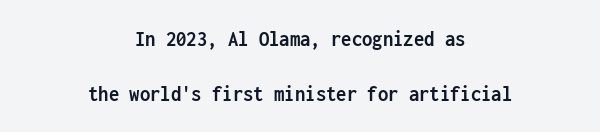
A typesetter would call this zero additional tracking. Descenders are the only things crossing below the line. Leading is clearly above the norm, producing a sparse column. Does the lettering tilt? It doesn't — this is upright. The typesetter chose a symmetrical, centered arrangement here.
